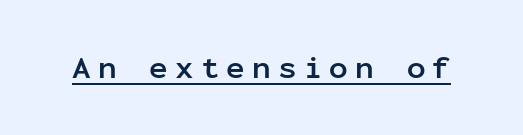
Q: Is the text bold? A: Yes.
Q: Is the text italic (slanted)? A: No, it is upright.
Q: Is the typeface a serif or a sans-serif typeface? A: Sans-serif.
Q: Is the text underlined? A: Yes.
Q: Is the spacing between letters normal or unusually wide? A: Unusually wide.
Q: Width (condensed, normal, or wide)? A: Normal.
Q: Stroke contrast? A: Low.
Q: x-height? A: Medium.
Q: Monospaced? A: Yes.
